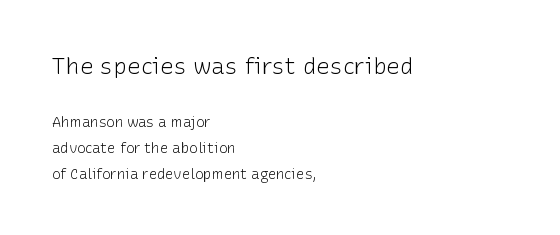
Plain, unruled lines of type. Is the letter spacing exaggerated? No — it looks like the ordinary default. Does the lettering tilt? It doesn't — this is upright. The strokes are not fattened; the text isn't bold. Look at the glyph heights: the upper group is clearly the bigger setting.
